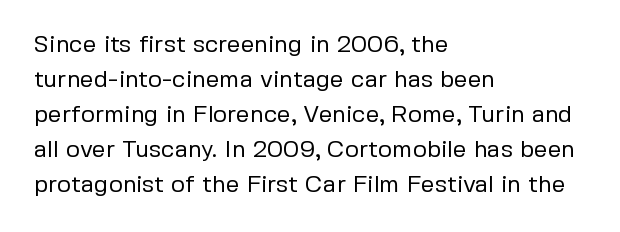
{"italic": "no", "bold": "no", "underline": "no", "align": "left", "line_spacing": "normal", "line_spacing_ratio": 1.46, "letter_spacing": "normal", "letter_spacing_em": 0.0, "glyph_px": 24}
